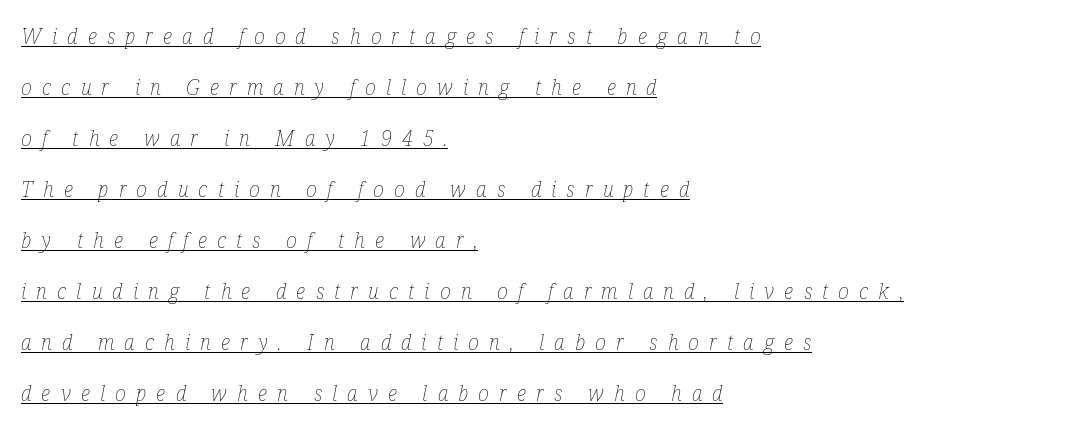
Heft: none added — not bold. The letters are spread apart with noticeably loose tracking. In terms of posture, this sample is oblique. What's the leading like? Stretched, with rows far apart.
